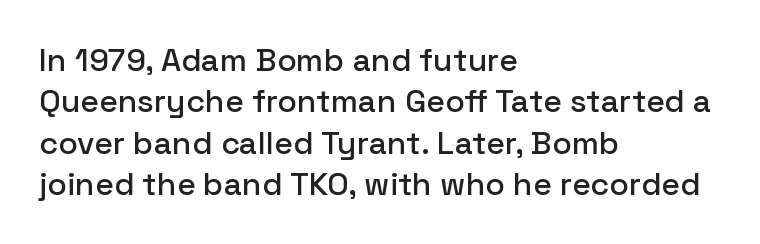
Q: Is the text italic (slanted)? A: No, it is upright.
Q: Is the typeface a serif or a sans-serif typeface? A: Sans-serif.
Q: Is the text underlined? A: No.
Q: How is the paragraph aligned? A: Left-aligned.
Q: Is the spacing between letters normal or unusually wide? A: Normal.
Q: Is the spacing between lines tight, normal or loose? A: Normal.
Q: Width (condensed, normal, or wide)? A: Normal.
Q: Stroke contrast? A: Low.
Q: x-height? A: Medium.
Q: Monospaced? A: No.
